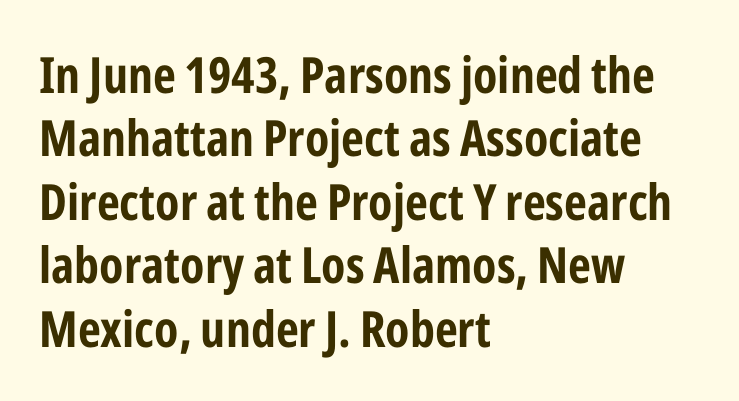
The image shows 50 px bold, condensed sans-serif type, upright; set left-aligned, normal line spacing (1.27x), normal letter spacing, not underlined; low stroke contrast and a medium x-height.
